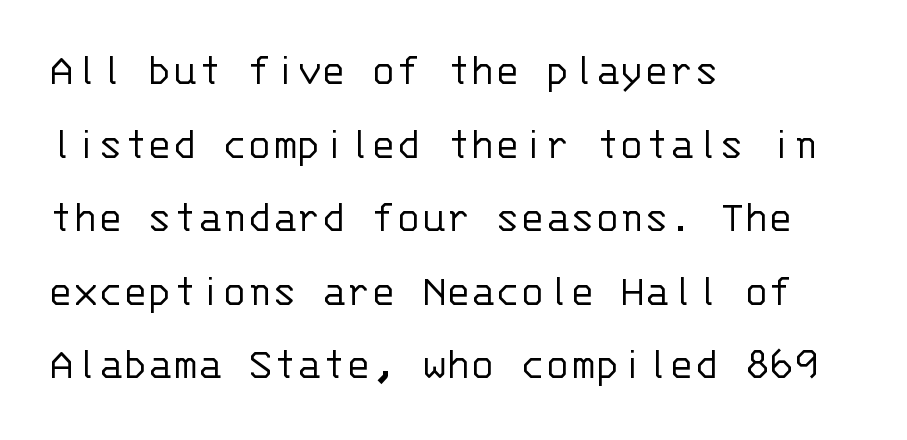
Q: Is the text bold? A: No.
Q: Is the text italic (slanted)? A: No, it is upright.
Q: Is the typeface a serif or a sans-serif typeface? A: Sans-serif.
Q: Is the text underlined? A: No.
Q: How is the paragraph aligned? A: Left-aligned.
Q: Is the spacing between letters normal or unusually wide? A: Normal.
Q: Is the spacing between lines tight, normal or loose? A: Normal.
Q: Width (condensed, normal, or wide)? A: Normal.
Q: Stroke contrast? A: Low.
Q: x-height? A: Large.
Q: Monospaced? A: Yes.
